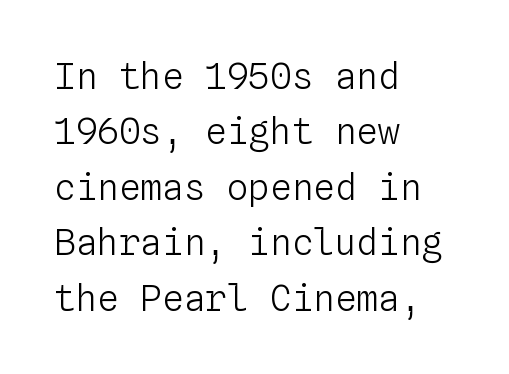
The image shows 36 px light type, upright, monospaced; set left-aligned, normal line spacing (1.54x), normal letter spacing, not underlined; low stroke contrast and a medium x-height.
